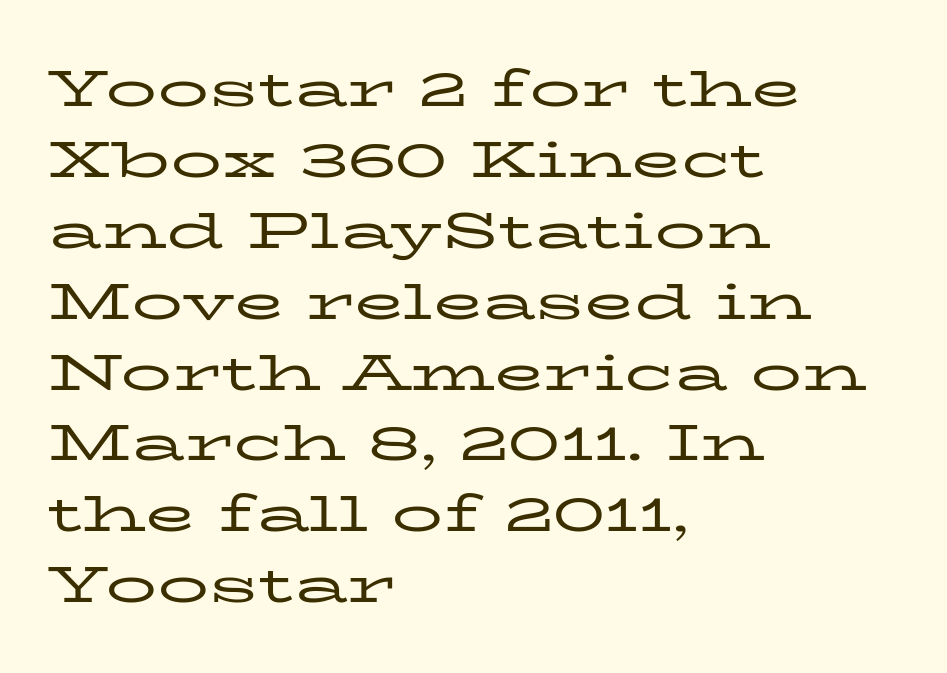
Unlike a clean sans, this face finishes its strokes with serifs. Quick note: interline space is typical. Reading down the block, your eye returns to a fixed left position each line. Style check: upright.
